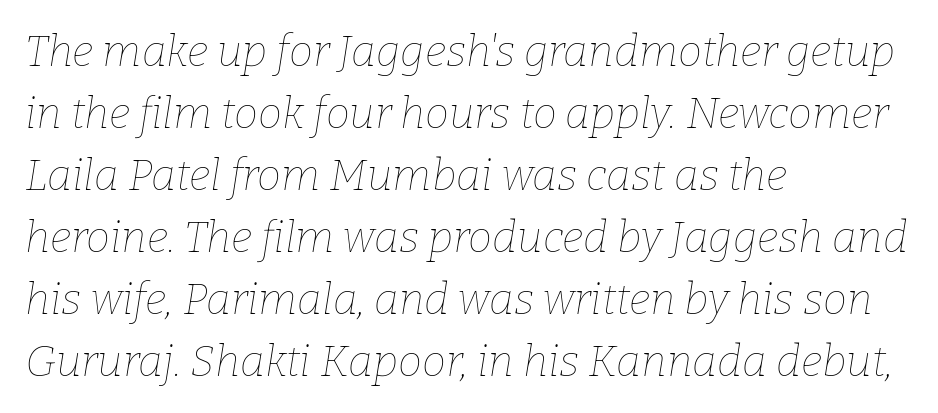
The image shows 43 px thin type, italic (leaning right); set left-aligned, normal line spacing (1.44x), normal letter spacing, not underlined; low stroke contrast and a medium x-height.
